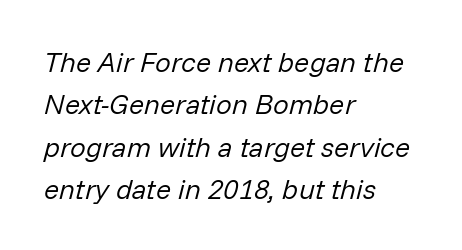
The image shows 28 px regular-weight type, italic (leaning right); set left-aligned, normal line spacing (1.51x), normal letter spacing, not underlined; low stroke contrast and a medium x-height.
